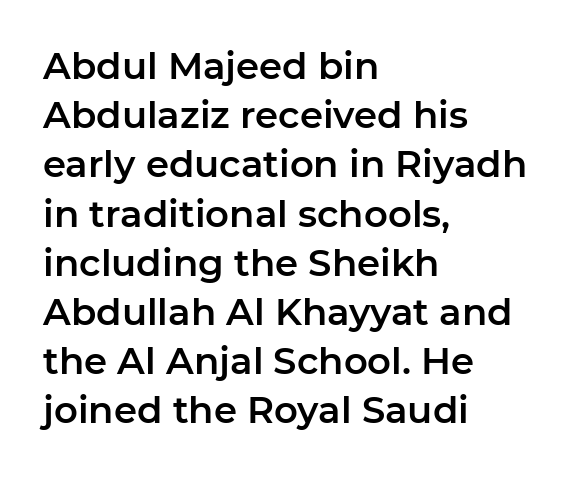
The image shows 37 px sans-serif type, upright; set left-aligned, normal line spacing (1.33x), normal letter spacing, not underlined; low stroke contrast and a medium x-height.
